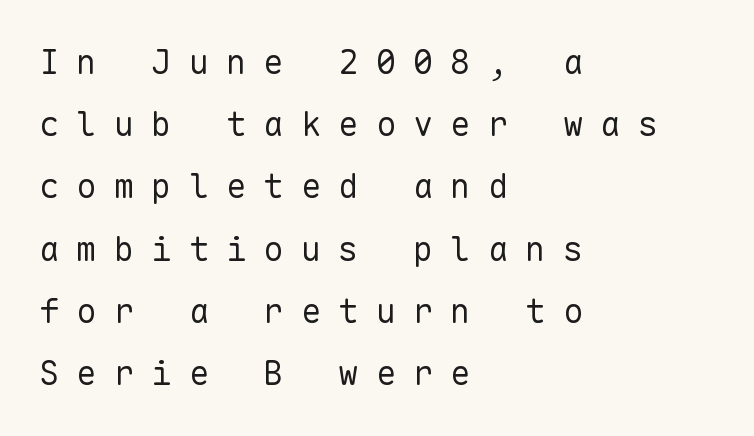
{"serif": "no", "italic": "no", "bold": "no", "weight": "regular", "width": "normal", "stroke_contrast": "low", "x_height": "medium", "monospaced": "yes", "underline": "no", "align": "left", "line_spacing_ratio": 1.83, "letter_spacing": "wide", "letter_spacing_em": 0.5, "glyph_px": 34}
